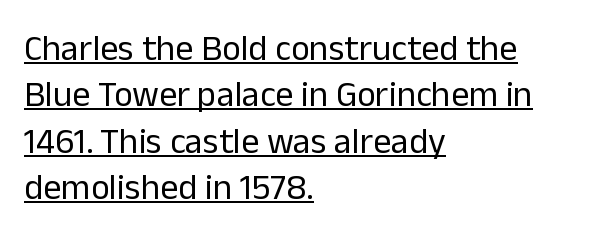
A typesetter would call this proportional, since set widths differ per character. This rendering features underlined lettering. This rendering uses left alignment, leaving the right contour irregular. Heaviness? Minimal to ordinary, like unemphasized prose. Nothing unusual about the tracking: characters are spaced as the font intends.
